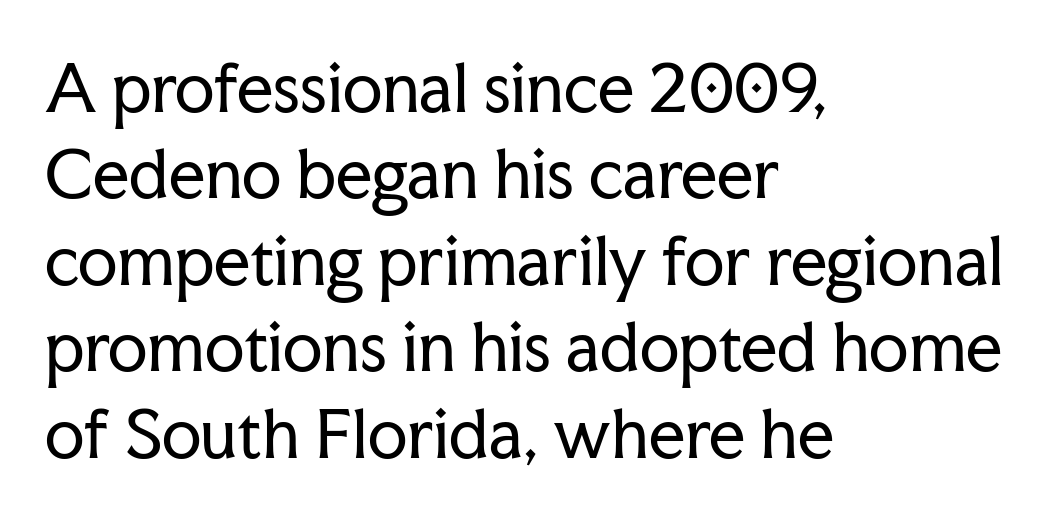
The image shows 64 px regular-weight serif type, upright; set left-aligned, normal line spacing (1.35x), normal letter spacing, not underlined; low stroke contrast and a medium x-height.
